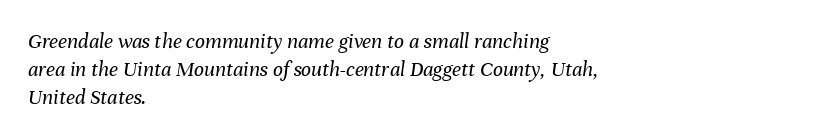
The words here are not underlined. Posture: slanted. The tracking reads as untouched default to a designer's eye. Line beginnings align vertically; line endings do not.
